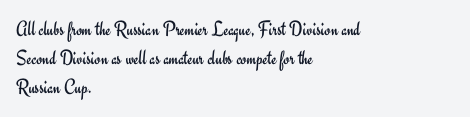
Q: Is the text bold? A: No.
Q: Is the text italic (slanted)? A: Yes.
Q: Is the text underlined? A: No.
Q: How is the paragraph aligned? A: Left-aligned.
Q: Is the spacing between letters normal or unusually wide? A: Normal.
Q: Is the spacing between lines tight, normal or loose? A: Normal.
